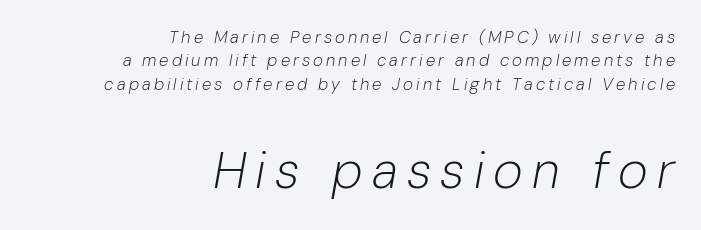
The emphasis by scale lands on block number two, below. Every character sits at an angle, as italics do. This rendering features lettering with no underline. Summary of weight: not heavy and not bold. Here the designer chose a conventional face with non-uniform glyph widths.
